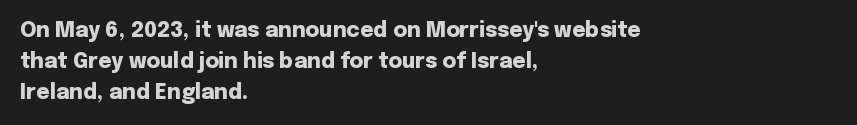
These lines keep a tight, regular rhythm from letter to letter. The typesetting leans heavy: a genuine bold. Line beginnings align vertically; line endings do not. If you drew a line through each stem, it would be perfectly vertical. Letters rest on an invisible, unmarked baseline.
